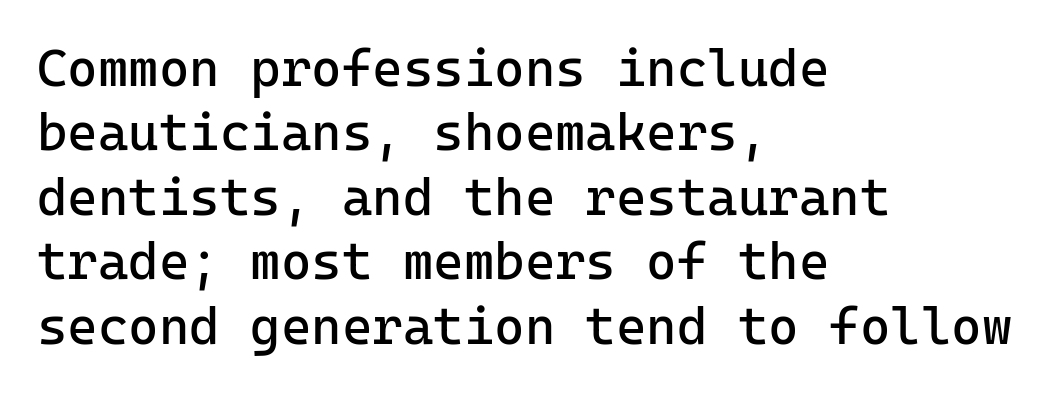
The image shows 52 px regular-weight sans-serif type, upright, monospaced; set left-aligned, line spacing 1.24x, normal letter spacing, not underlined; low stroke contrast and a medium x-height.
